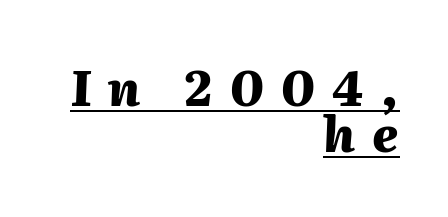
The image shows 48 px heavy type, italic (leaning right); set right-aligned, tight line spacing (0.96x), unusually wide letter spacing (+0.36 em), underlined; medium stroke contrast and a medium x-height.
